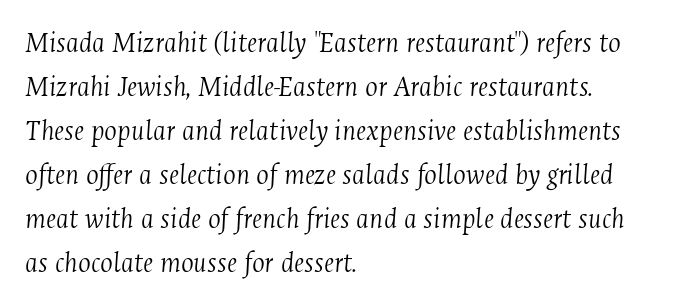
{"serif": "yes", "italic": "yes", "lean": "right", "slant_degrees": 4, "bold": "no", "weight": "light", "width": "condensed", "stroke_contrast": "medium", "x_height": "medium", "monospaced": "no", "underline": "no", "align": "left", "line_spacing": "normal", "line_spacing_ratio": 1.47, "letter_spacing": "normal", "letter_spacing_em": 0.0, "glyph_px": 30}
